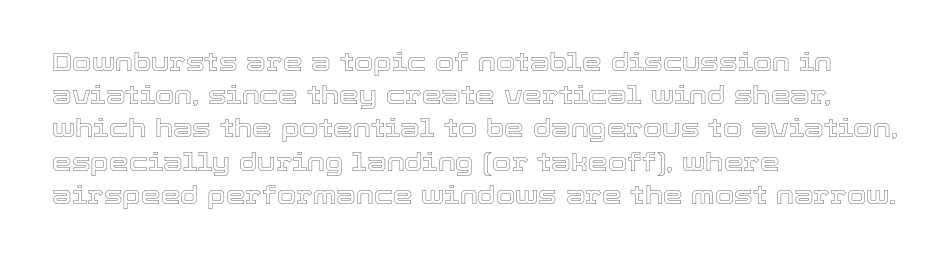
Q: Is the text italic (slanted)? A: No, it is upright.
Q: Is the text underlined? A: No.
Q: How is the paragraph aligned? A: Left-aligned.
Q: Is the spacing between letters normal or unusually wide? A: Normal.
Q: Is the spacing between lines tight, normal or loose? A: Normal.
